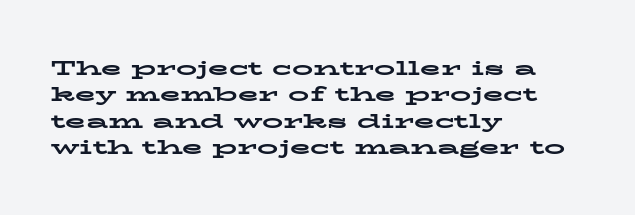
{"italic": "no", "bold": "yes", "underline": "no", "align": "left", "line_spacing": "normal", "line_spacing_ratio": 1.26, "letter_spacing": "normal", "letter_spacing_em": 0.0, "glyph_px": 21}
